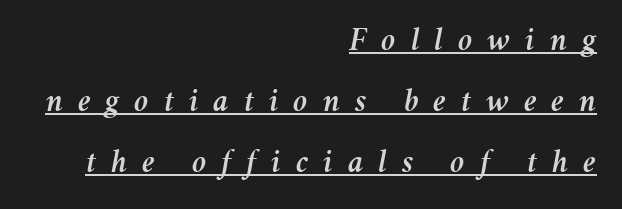
{"italic": "yes", "lean": "right", "slant_degrees": 11, "width": "normal", "stroke_contrast": "medium", "x_height": "medium", "monospaced": "no", "underline": "yes", "align": "right", "line_spacing_ratio": 1.85, "letter_spacing": "wide", "letter_spacing_em": 0.45, "glyph_px": 33}
